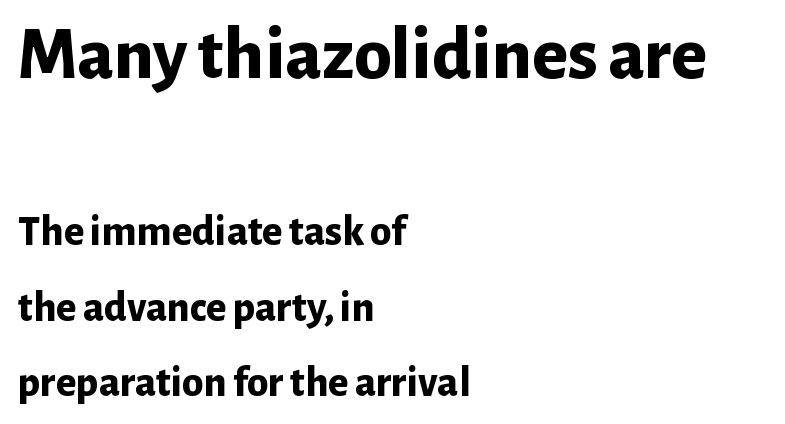
The passage shown has conventional tracking throughout. Leftover space on each line is placed entirely after the last word. Bigger letters appear in the top chunk; the bottom chunk is reduced. The baseline area is clear. The rendering uses a bold face; every stroke is thick and dark. This sample uses an upright cut, with every glyph sitting square on the baseline.
